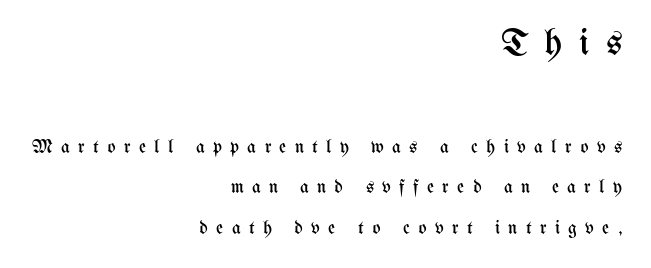
{"italic": "no", "bold": "no", "weight": "regular", "width": "condensed", "stroke_contrast": "medium", "x_height": "medium", "monospaced": "no", "underline": "no", "align": "right", "line_spacing": "loose", "line_spacing_ratio": 2.12, "letter_spacing": "wide", "letter_spacing_em": 0.44, "larger_block": "first", "size_ratio": 2.0, "glyph_px": 38}
